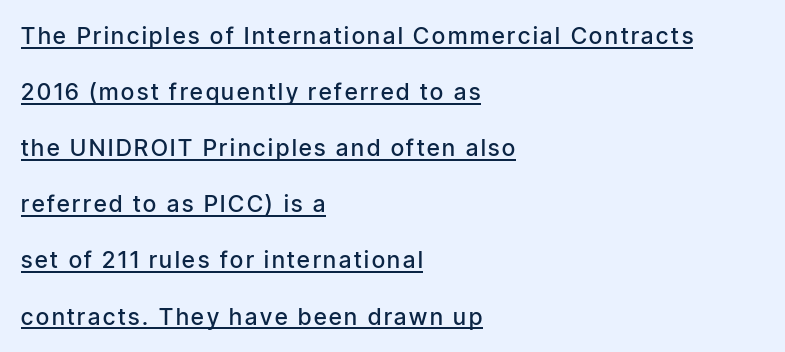
The rendered words wear a rule along their underside. Set as a demibold, roughly 600 on the weight scale. In terms of leading, this rendering errs on the spacious side. Every stem runs plumb, perpendicular to the baseline. The lines are quadded left.
